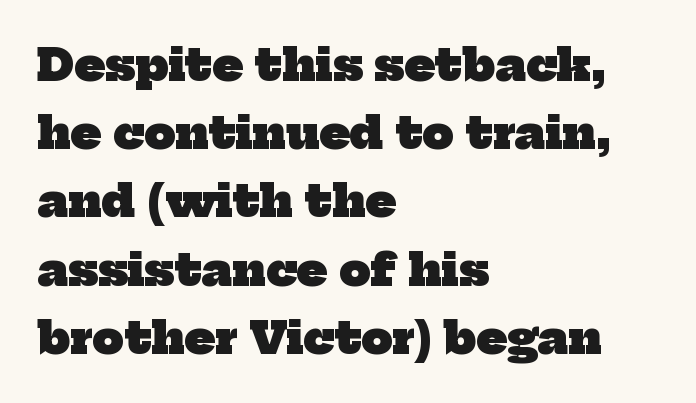
The image shows 44 px heavy serif type; set left-aligned, normal line spacing (1.55x), normal letter spacing, not underlined; low stroke contrast and a medium x-height.
